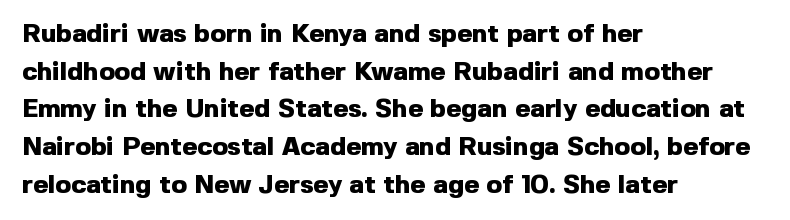
Q: Is the text bold? A: Yes.
Q: Is the text italic (slanted)? A: No, it is upright.
Q: Is the text underlined? A: No.
Q: How is the paragraph aligned? A: Left-aligned.
Q: Is the spacing between letters normal or unusually wide? A: Normal.
Q: Is the spacing between lines tight, normal or loose? A: Normal.
